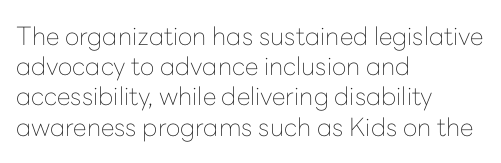
Q: Is the text bold? A: No.
Q: Is the text italic (slanted)? A: No, it is upright.
Q: Is the text underlined? A: No.
Q: How is the paragraph aligned? A: Left-aligned.
Q: Is the spacing between letters normal or unusually wide? A: Normal.
